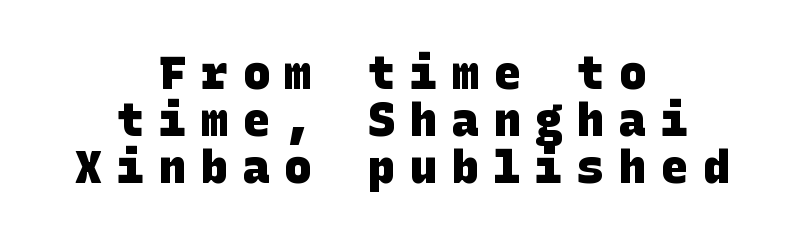
These lines are centered, leaving both edges ragged. The foot of each line stays bare and open. One glance says dense: line gaps are narrower than usual. To sum up the face: it is a sans, with no serifs. The letters are spread apart with noticeably loose tracking. Plenty of ink on the page — the face is bold.
